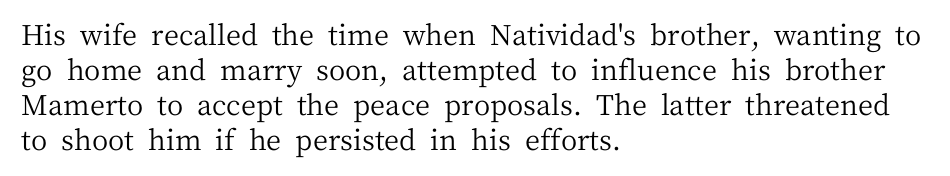
The font is comparable to plain body text, perhaps lighter. Each row of text sits above clean, open space. The tracking reads as untouched default to a designer's eye. A normal amount of white space separates one row of letters from the next. Line beginnings align vertically; line endings do not.
